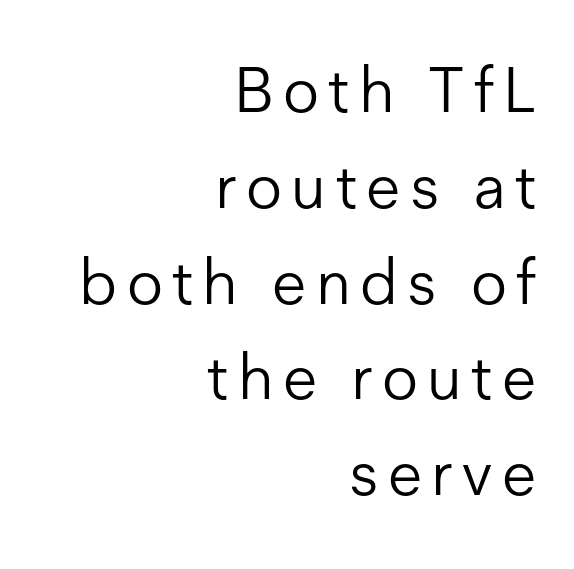
The image shows 63 px light sans-serif type, upright; set right-aligned, normal line spacing (1.52x), not underlined; low stroke contrast and a medium x-height.
